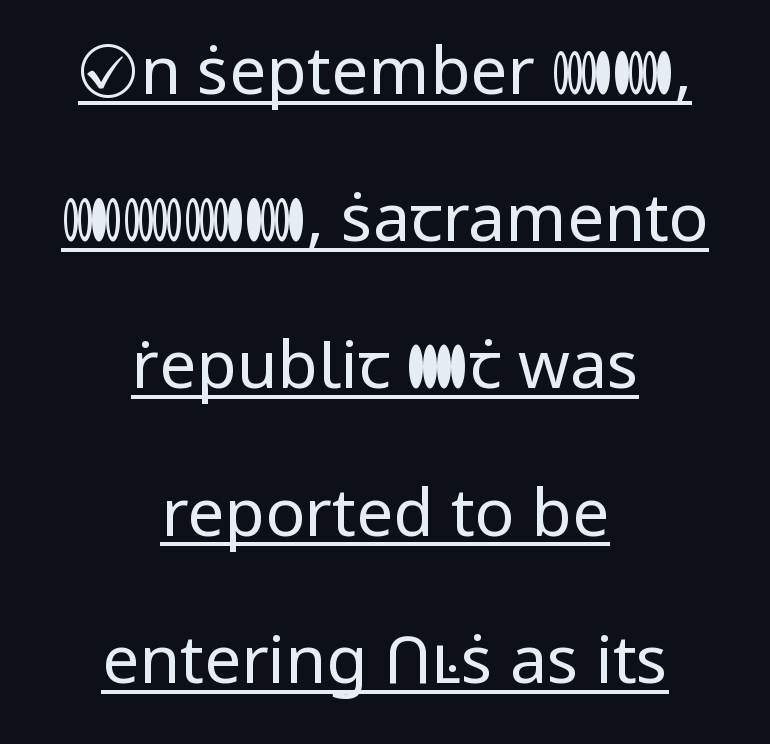
Q: Is the text bold? A: No.
Q: Is the text italic (slanted)? A: No, it is upright.
Q: Is the typeface a serif or a sans-serif typeface? A: Sans-serif.
Q: Is the text underlined? A: Yes.
Q: How is the paragraph aligned? A: Centered.
Q: Is the spacing between letters normal or unusually wide? A: Normal.
Q: Is the spacing between lines tight, normal or loose? A: Loose.
Q: Width (condensed, normal, or wide)? A: Normal.
Q: Stroke contrast? A: Low.
Q: x-height? A: Medium.
Q: Monospaced? A: No.
